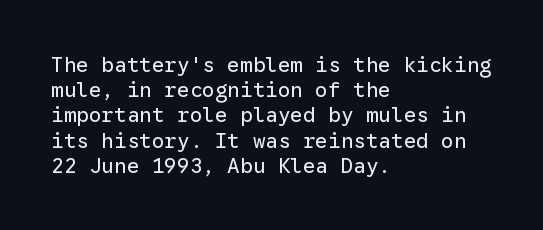
{"italic": "no", "bold": "no", "underline": "no", "align": "left", "line_spacing_ratio": 1.2, "letter_spacing": "normal", "letter_spacing_em": 0.0, "glyph_px": 21}
